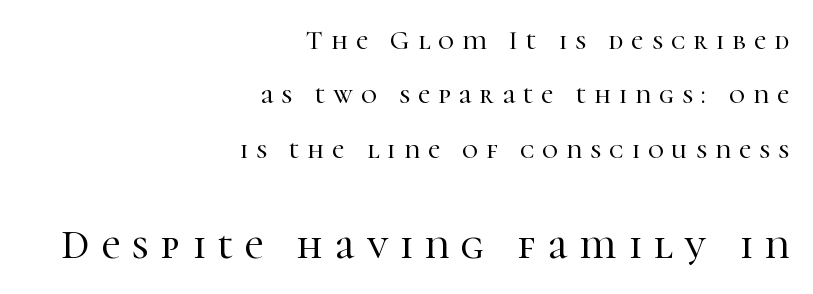
Each letter keeps its own natural width here, so spacing adapts to shape. Unmarked baselines from the first word to the last. Which margin do the lines hug? The right one — the left edge is uneven. Reading down the column, the eye jumps a long way to each next line.
